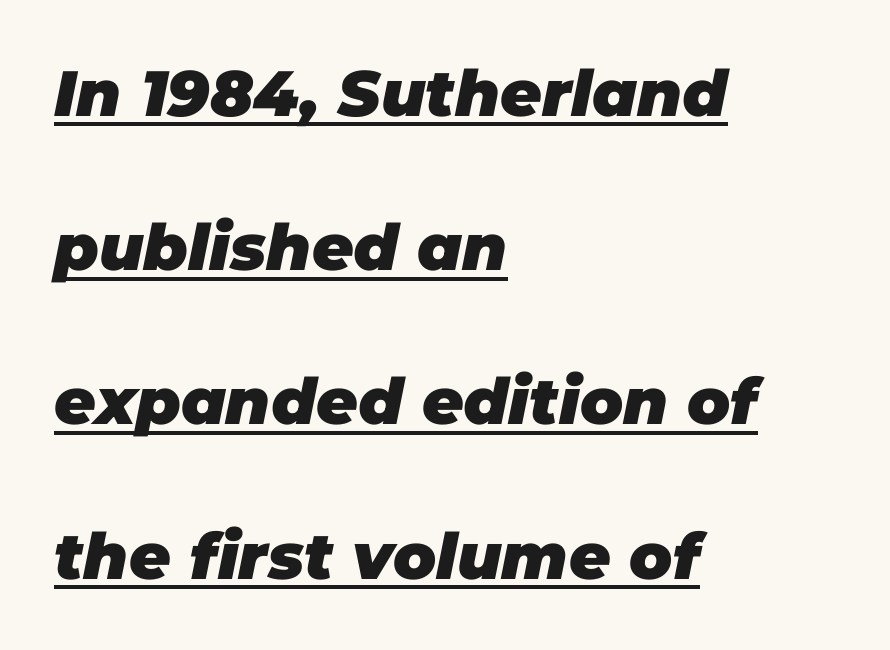
Think of a printed novel: that variable character pitch is what you see here. Compared with typical body copy, the letter spacing here is the same. The font's italic variant was chosen for this text. Line spacing here is loose. A student would call this left alignment; a typographer would say flush left, rag right. Strokes here are thick enough to call this a true bold.
